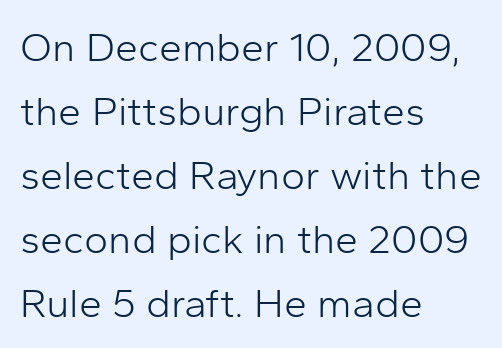
Q: Is the text bold? A: No.
Q: Is the text italic (slanted)? A: No, it is upright.
Q: Is the typeface a serif or a sans-serif typeface? A: Sans-serif.
Q: Is the text underlined? A: No.
Q: How is the paragraph aligned? A: Left-aligned.
Q: Is the spacing between letters normal or unusually wide? A: Normal.
Q: Is the spacing between lines tight, normal or loose? A: Normal.
Q: Width (condensed, normal, or wide)? A: Normal.
Q: Stroke contrast? A: Low.
Q: x-height? A: Medium.
Q: Monospaced? A: No.
